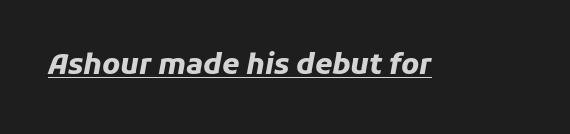
Q: Is the text bold? A: Yes.
Q: Is the text italic (slanted)? A: Yes, it leans right by about 11 degrees.
Q: Is the text underlined? A: Yes.
Q: Is the spacing between letters normal or unusually wide? A: Normal.
Q: Width (condensed, normal, or wide)? A: Normal.
Q: Stroke contrast? A: Low.
Q: x-height? A: Medium.
Q: Monospaced? A: No.
